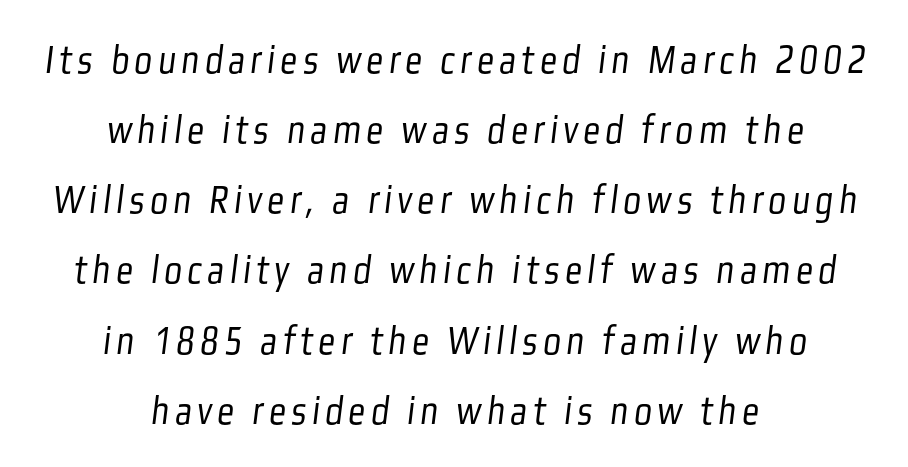
The passage shown is not underscored anywhere. Spacing verdict: proportional, widths tailored to each character. Regarding serifs, this sample does without them. The passage shown stacks its lines at a standard gap.
